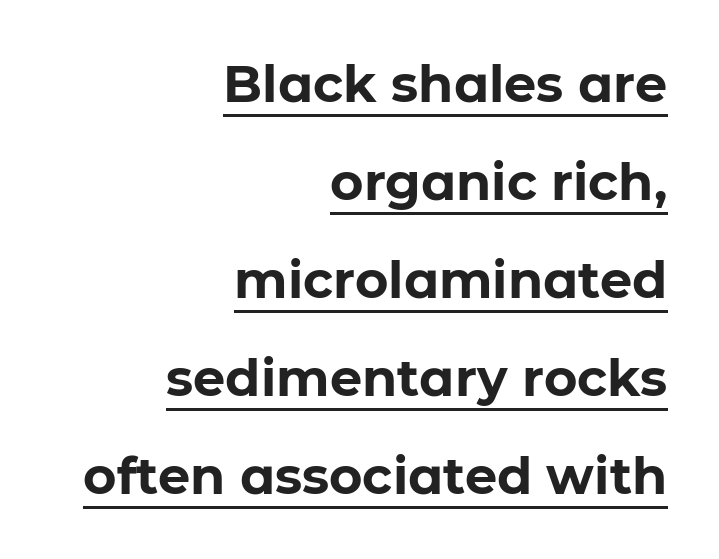
Q: Is the text bold? A: Yes.
Q: Is the text italic (slanted)? A: No, it is upright.
Q: Is the typeface a serif or a sans-serif typeface? A: Sans-serif.
Q: Is the text underlined? A: Yes.
Q: How is the paragraph aligned? A: Right-aligned.
Q: Is the spacing between letters normal or unusually wide? A: Normal.
Q: Is the spacing between lines tight, normal or loose? A: Loose.
Q: Width (condensed, normal, or wide)? A: Normal.
Q: Stroke contrast? A: Low.
Q: x-height? A: Medium.
Q: Monospaced? A: No.
